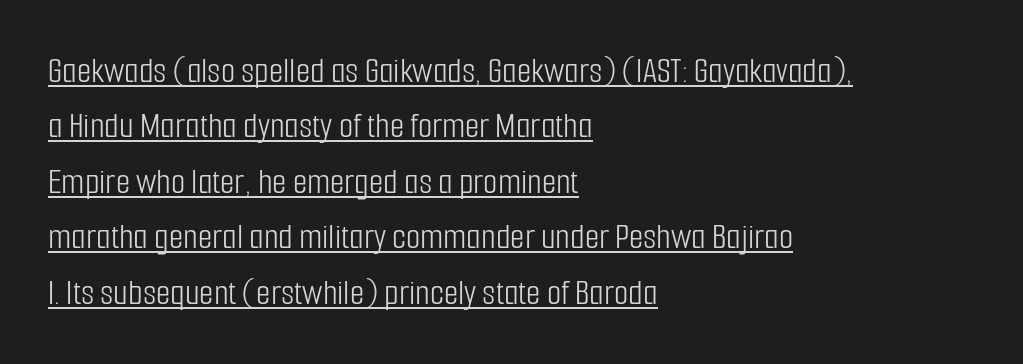
The image shows 37 px light, condensed sans-serif type, upright; set left-aligned, normal line spacing (1.5x), normal letter spacing, underlined; low stroke contrast and a medium x-height.
